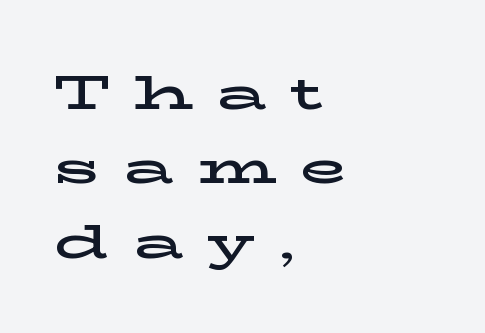
{"serif": "yes", "italic": "no", "width": "wide", "stroke_contrast": "low", "x_height": "medium", "monospaced": "no", "underline": "no", "align": "left", "line_spacing": "normal", "line_spacing_ratio": 1.55, "letter_spacing": "wide", "letter_spacing_em": 0.49, "glyph_px": 48}
